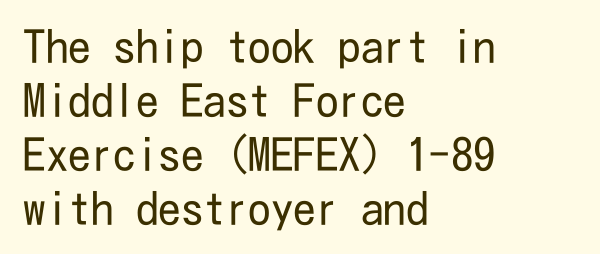
Bold? No — there's no thickening of the strokes. Tall strokes in this sample are plumb rather than angled. Nobody touched the tracking dial on this one. The strip under each line holds only bare page.
